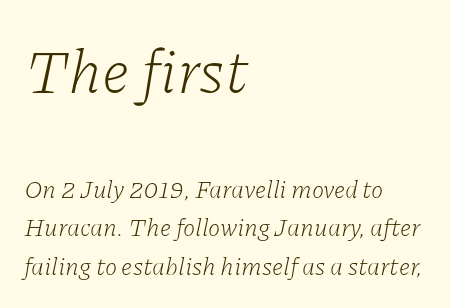
A typesetter would call this proportional, since set widths differ per character. The text carries the slant typical of an italic or oblique font. Vertically, the passage feels balanced, rows spaced as you'd expect. The specimen omits any rule beneath the text block's lines.
